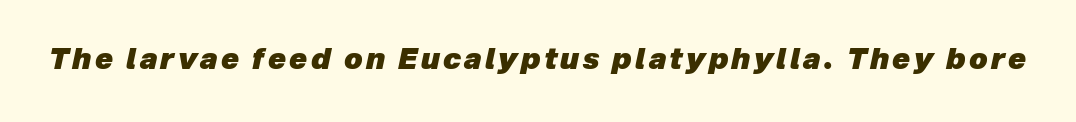
The image shows 29 px heavy type, italic (leaning right); set not underlined; low stroke contrast and a medium x-height.
